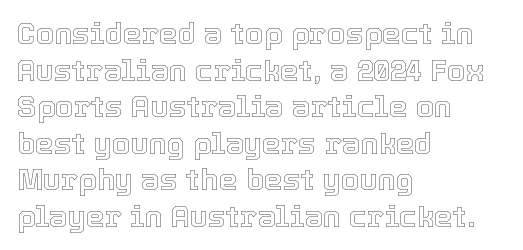
Ordinary non-slanted type is in use. Varying glyph widths throughout — classic text-font behaviour. The letterforms sit shoulder to shoulder at normal distance. A student would call this left alignment; a typographer would say flush left, rag right.
